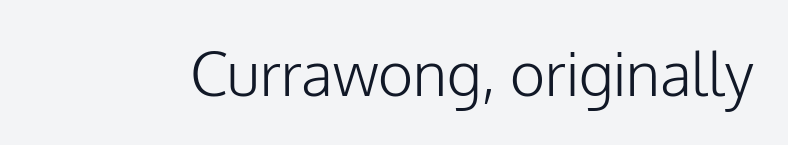
Q: Is the text bold? A: No.
Q: Is the text italic (slanted)? A: No, it is upright.
Q: Is the typeface a serif or a sans-serif typeface? A: Sans-serif.
Q: Is the text underlined? A: No.
Q: Is the spacing between letters normal or unusually wide? A: Normal.
Q: Width (condensed, normal, or wide)? A: Normal.
Q: Stroke contrast? A: Low.
Q: x-height? A: Medium.
Q: Monospaced? A: No.
